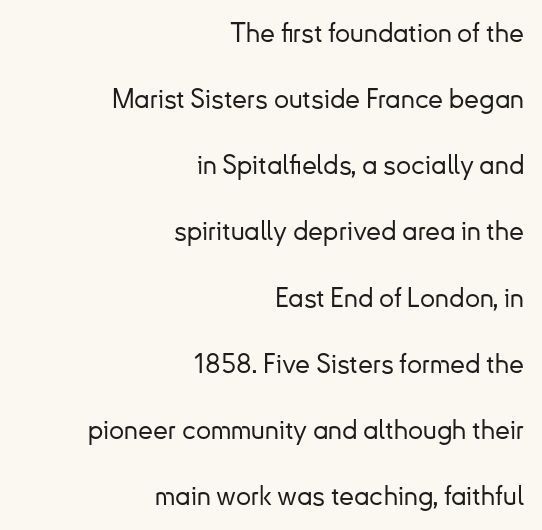
The image shows 27 px text type, upright; set right-aligned, loose line spacing (2.45x), normal letter spacing, not underlined.
